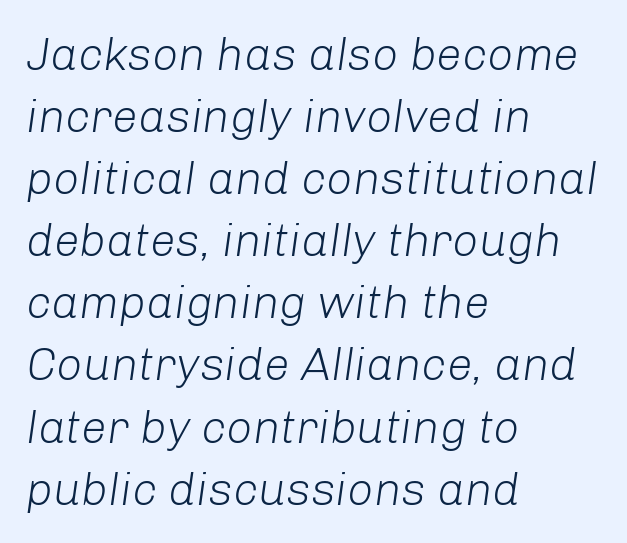
The image shows 46 px light type, italic (leaning right); set left-aligned, normal line spacing (1.35x), normal letter spacing, not underlined; low stroke contrast and a medium x-height.
